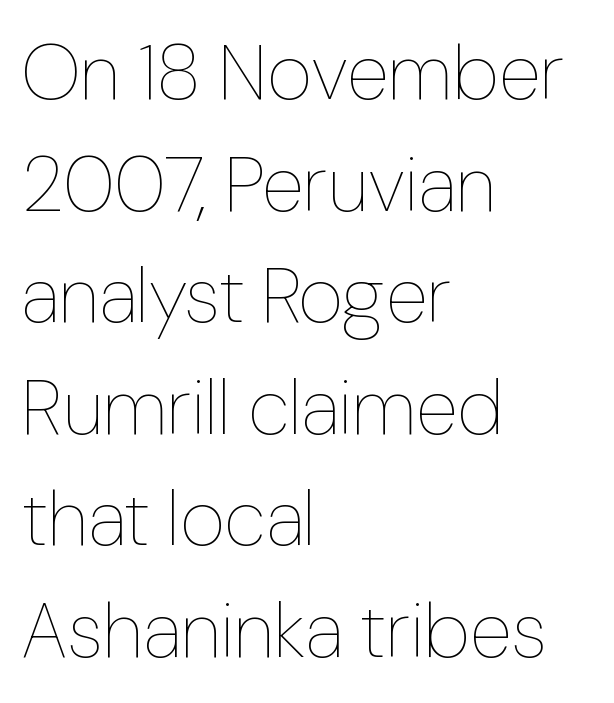
{"italic": "no", "bold": "no", "weight": "thin", "width": "normal", "stroke_contrast": "low", "x_height": "medium", "monospaced": "no", "underline": "no", "align": "left", "line_spacing": "normal", "line_spacing_ratio": 1.43, "letter_spacing": "normal", "letter_spacing_em": 0.0, "glyph_px": 78}
